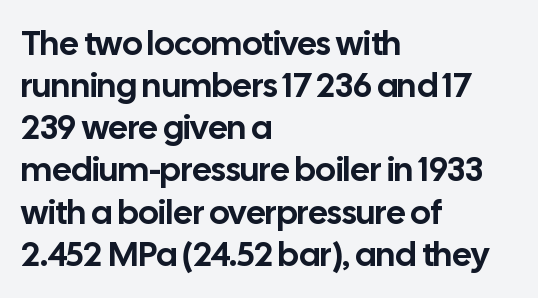
Do the characters align in a grid? No, the font is proportional. Observe the ordinary spacing: letters are neighbours, not strangers. Just letters on the line, the space beneath them empty. The text was rendered using a sans face with plain stroke endings. Posture: vertical. A student would call this left alignment; a typographer would say flush left, rag right.
